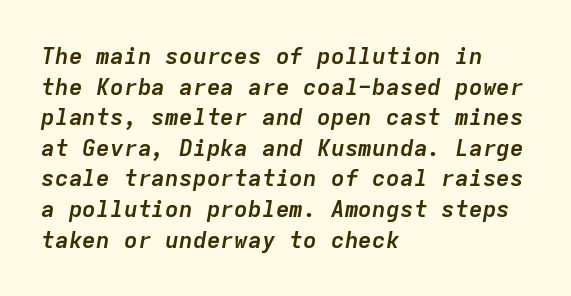
Q: Is the text bold? A: Yes.
Q: Is the text italic (slanted)? A: Yes, it leans right by about 9 degrees.
Q: Is the text underlined? A: No.
Q: How is the paragraph aligned? A: Left-aligned.
Q: Is the spacing between letters normal or unusually wide? A: Normal.
Q: Is the spacing between lines tight, normal or loose? A: Normal.
